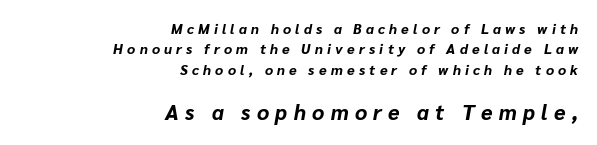
Q: Is the text bold? A: Yes.
Q: Is the text italic (slanted)? A: Yes, it leans right by about 10 degrees.
Q: Is the text underlined? A: No.
Q: How is the paragraph aligned? A: Right-aligned.
Q: Is the spacing between letters normal or unusually wide? A: Unusually wide.
Q: Is the spacing between lines tight, normal or loose? A: Normal.
Q: Which block of text is set in a larger size, the first (top) or the second (bottom)? A: The second (bottom) one.
